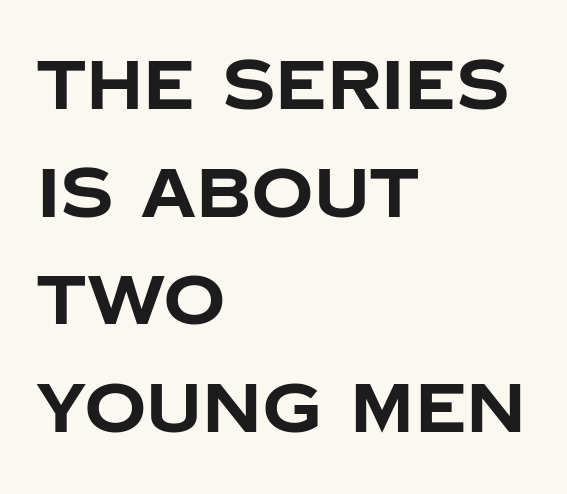
{"serif": "no", "italic": "no", "bold": "yes", "weight": "bold", "width": "normal", "stroke_contrast": "low", "x_height": "large", "monospaced": "no", "underline": "no", "align": "left", "line_spacing": "normal", "line_spacing_ratio": 1.56, "letter_spacing": "normal", "letter_spacing_em": 0.0, "glyph_px": 69}
